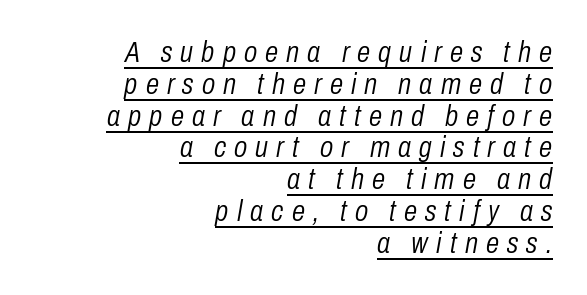
This is not heavy type; no bold has been used. Caption: expanded tracking, letters set apart. You could not count columns in this text — the font is proportionally spaced. The rendered words wear a rule along their underside. Horizontal alignment here is rightward, an uncommon choice for prose. The block of text is dense from top to bottom, with scant space between rows.
